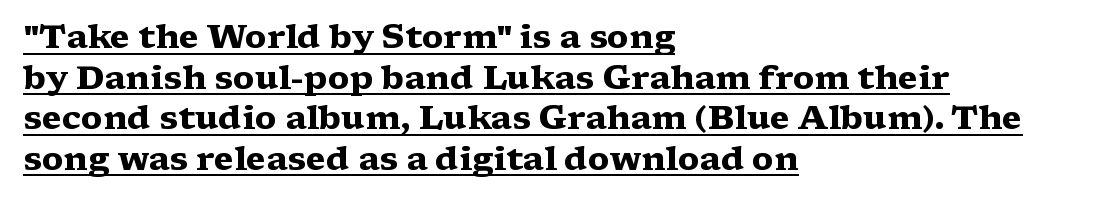
The type is set solid horizontally, with unmodified tracking. A typesetter would label this face a serif. Decoration check: the copy is underlined. The lines in this sample share a left origin and differ only in where they stop.
